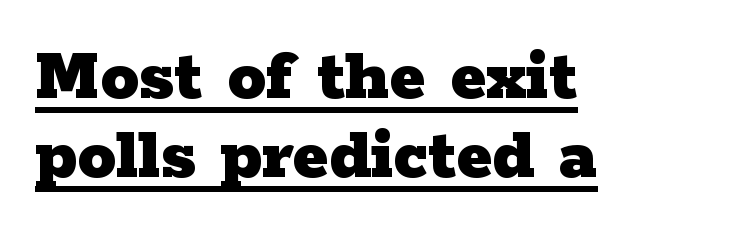
{"serif": "yes", "italic": "no", "bold": "yes", "weight": "heavy", "width": "wide", "stroke_contrast": "low", "x_height": "medium", "monospaced": "no", "underline": "yes", "align": "left", "line_spacing": "tight", "line_spacing_ratio": 1.02, "letter_spacing": "normal", "letter_spacing_em": 0.0, "glyph_px": 77}
